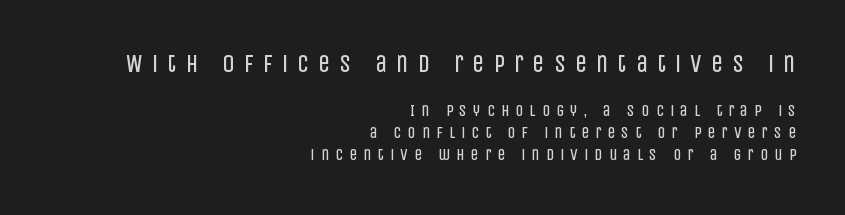
Every row of glyphs terminates at an identical x-position on the right. You can tell it's not italic because the verticals are truly vertical. Compared with typical paragraphs, the rows here are spaced about the same. This rendering features lettering with no underline.
